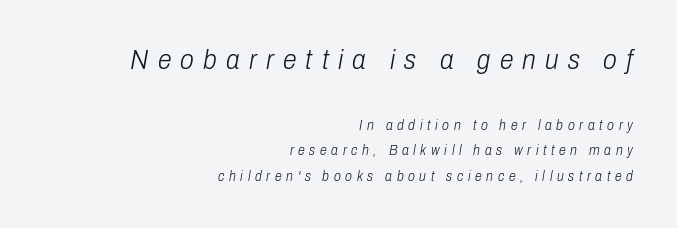
The image shows 28 px light, condensed type, italic (leaning right); set right-aligned, line spacing 1.81x, unusually wide letter spacing (+0.33 em), not underlined; the first (top) block is 2.0x larger; low stroke contrast and a medium x-height.
